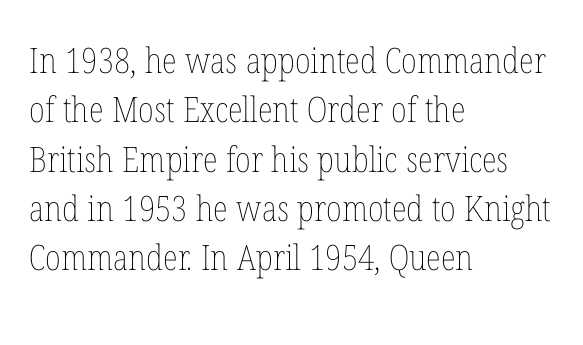
{"italic": "no", "bold": "no", "weight": "thin", "width": "condensed", "stroke_contrast": "low", "x_height": "medium", "monospaced": "no", "underline": "no", "align": "left", "line_spacing": "normal", "line_spacing_ratio": 1.41, "letter_spacing": "normal", "letter_spacing_em": 0.0, "glyph_px": 35}
